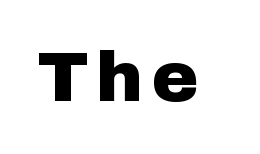
Q: Is the text italic (slanted)? A: No, it is upright.
Q: Is the typeface a serif or a sans-serif typeface? A: Sans-serif.
Q: Is the text underlined? A: No.
Q: Width (condensed, normal, or wide)? A: Normal.
Q: Stroke contrast? A: Low.
Q: x-height? A: Medium.
Q: Monospaced? A: No.
